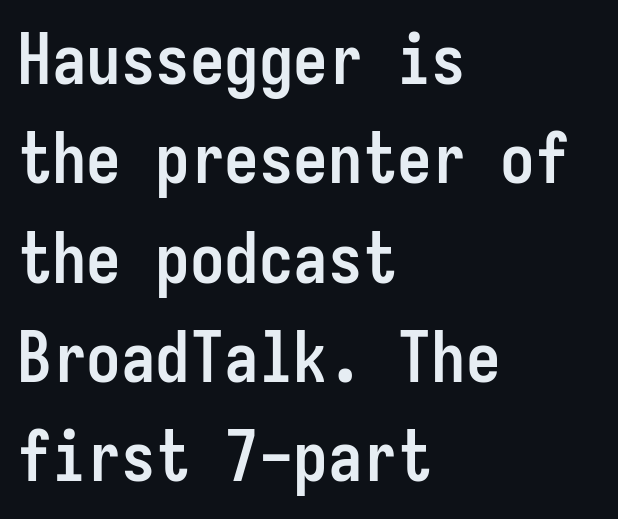
Q: Is the text bold? A: Yes.
Q: Is the text italic (slanted)? A: No, it is upright.
Q: Is the typeface a serif or a sans-serif typeface? A: Sans-serif.
Q: Is the text underlined? A: No.
Q: How is the paragraph aligned? A: Left-aligned.
Q: Is the spacing between letters normal or unusually wide? A: Normal.
Q: Is the spacing between lines tight, normal or loose? A: Normal.
Q: Width (condensed, normal, or wide)? A: Condensed.
Q: Stroke contrast? A: Low.
Q: x-height? A: Medium.
Q: Monospaced? A: Yes.
